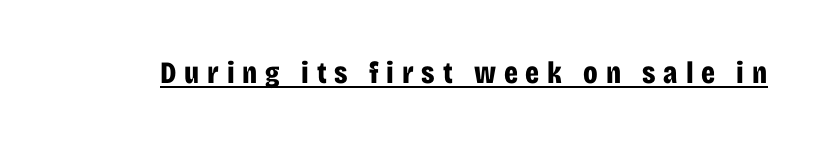
{"serif": "no", "italic": "no", "bold": "yes", "weight": "bold", "width": "condensed", "stroke_contrast": "low", "x_height": "large", "monospaced": "no", "underline": "yes", "letter_spacing": "wide", "letter_spacing_em": 0.25, "glyph_px": 31}
